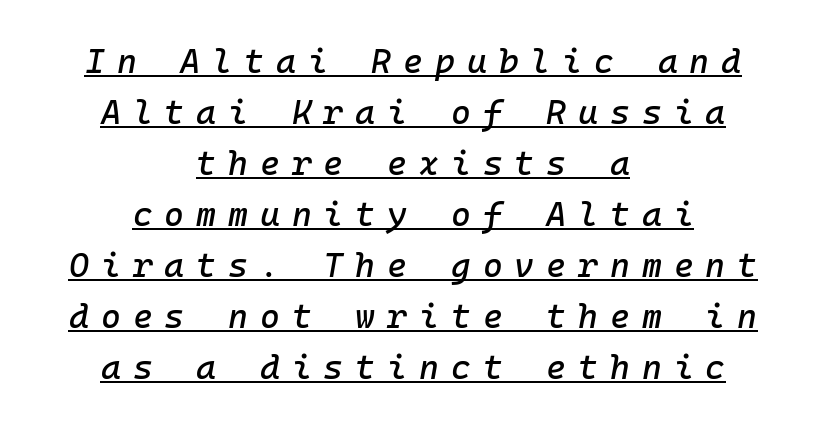
Q: Is the text italic (slanted)? A: Yes, it leans right by about 10 degrees.
Q: Is the text underlined? A: Yes.
Q: How is the paragraph aligned? A: Centered.
Q: Is the spacing between letters normal or unusually wide? A: Unusually wide.
Q: Is the spacing between lines tight, normal or loose? A: Normal.
Q: Width (condensed, normal, or wide)? A: Normal.
Q: Stroke contrast? A: Low.
Q: x-height? A: Medium.
Q: Monospaced? A: Yes.
